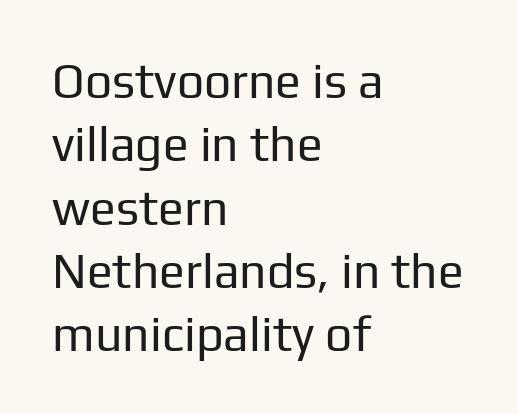
{"serif": "no", "italic": "no", "bold": "no", "weight": "regular", "width": "normal", "stroke_contrast": "low", "x_height": "medium", "monospaced": "no", "underline": "no", "align": "left", "line_spacing": "normal", "line_spacing_ratio": 1.32, "letter_spacing": "normal", "letter_spacing_em": 0.0, "glyph_px": 48}
